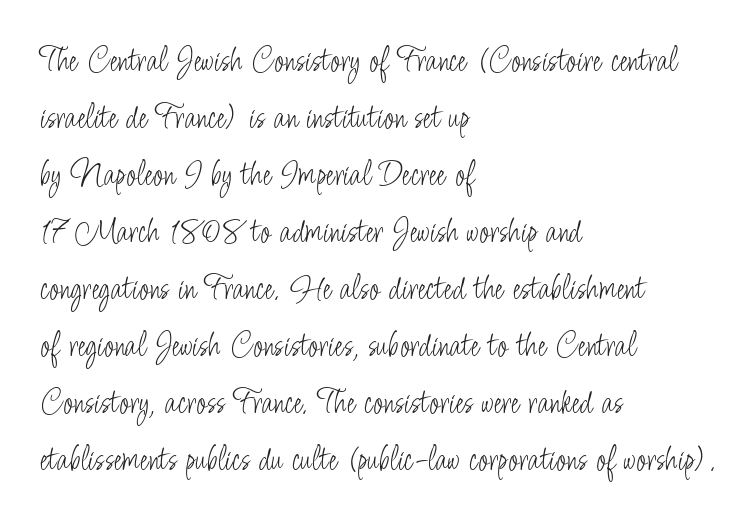
The image shows 37 px light, condensed sans-serif type; set left-aligned, normal line spacing (1.54x), normal letter spacing, not underlined; low stroke contrast and a small x-height.
